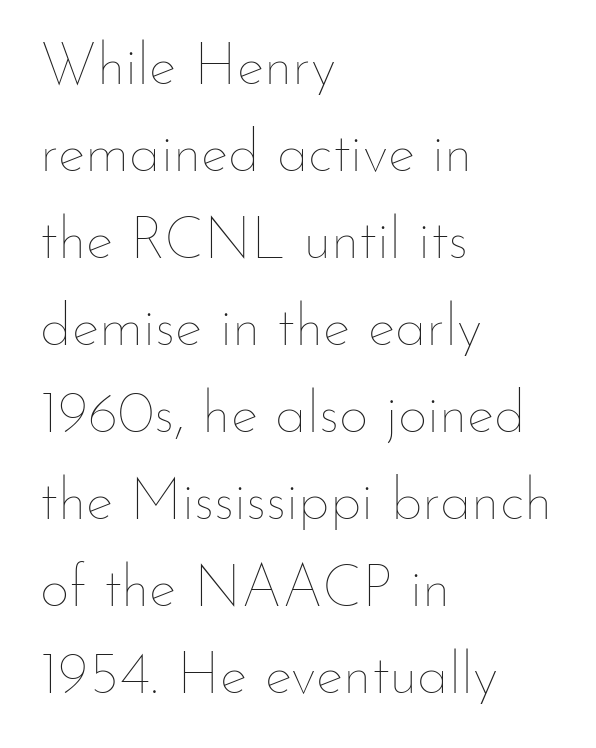
The image shows 58 px thin type, upright; set left-aligned, normal line spacing (1.5x), normal letter spacing, not underlined; low stroke contrast and a small x-height.
